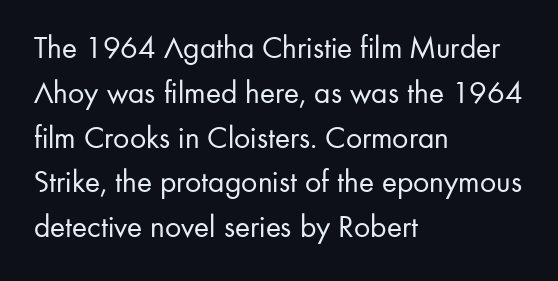
Q: Is the text bold? A: No.
Q: Is the text italic (slanted)? A: No, it is upright.
Q: Is the typeface a serif or a sans-serif typeface? A: Sans-serif.
Q: Is the text underlined? A: No.
Q: How is the paragraph aligned? A: Left-aligned.
Q: Is the spacing between letters normal or unusually wide? A: Normal.
Q: Is the spacing between lines tight, normal or loose? A: Normal.
Q: Width (condensed, normal, or wide)? A: Normal.
Q: Stroke contrast? A: Low.
Q: x-height? A: Small.
Q: Monospaced? A: No.
